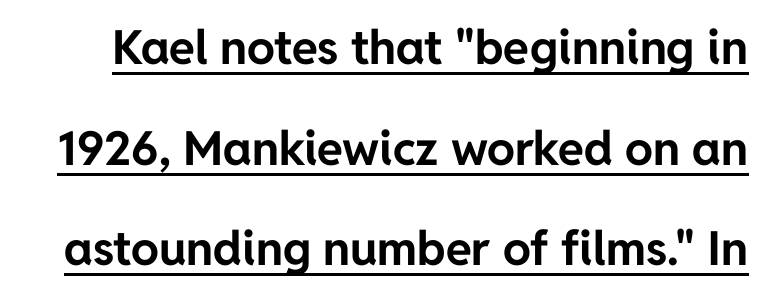
Inter-character spacing is left at the font's built-in metrics. The sample has been set heavy, in full bold. Line spacing here is loose. These characters rest on top of a visible drawn line. The typography opts for an upright posture over an oblique one.
